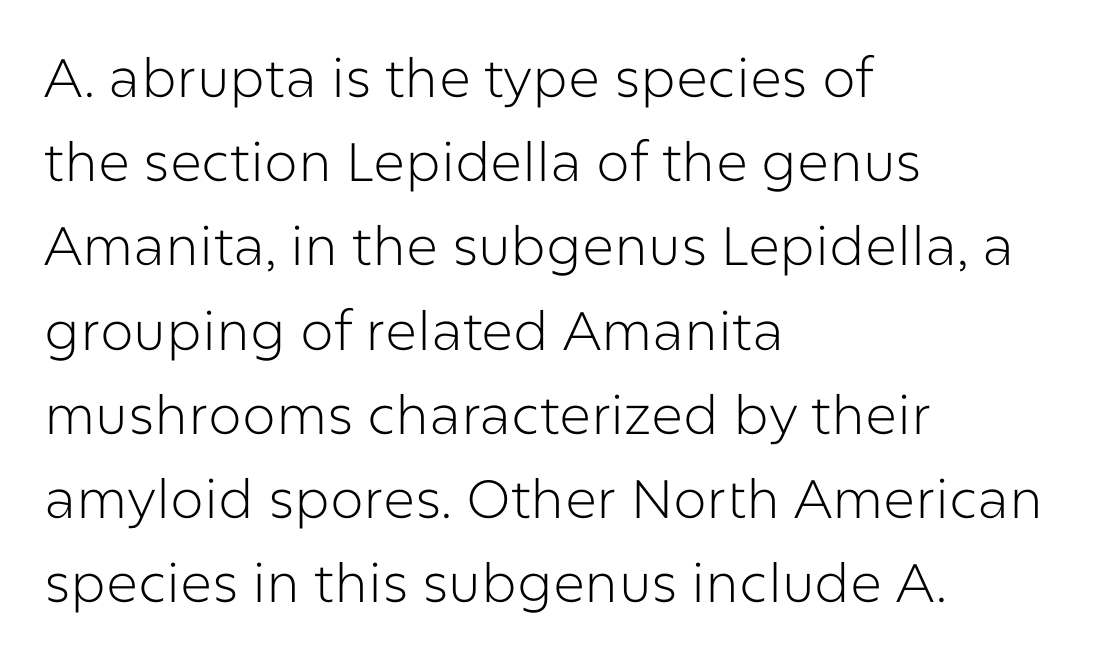
The image shows 54 px light sans-serif type, upright; set left-aligned, normal line spacing (1.56x), normal letter spacing, not underlined; low stroke contrast and a medium x-height.
